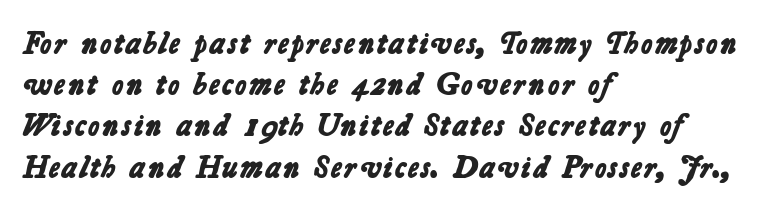
Is the block centered? No — it sits flush against the left margin. Letters rest on an invisible, unmarked baseline. The lines sit at an ordinary, default distance from one another. Plenty of ink on the page — the face is bold. Classification — sans serif. What stands out about the letter spacing? Nothing — it is the standard amount.
